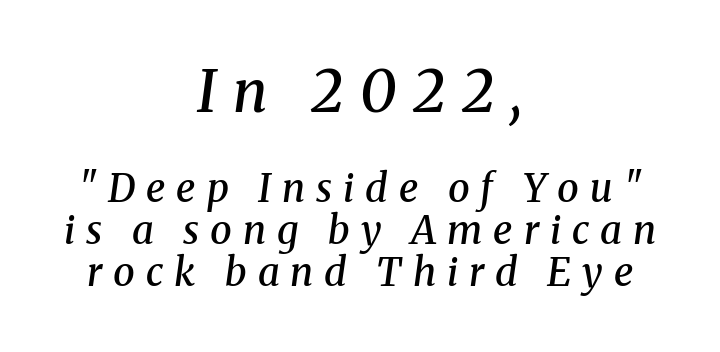
{"serif": "yes", "italic": "yes", "lean": "right", "slant_degrees": 8, "bold": "semi", "weight": "semibold", "width": "normal", "stroke_contrast": "medium", "x_height": "medium", "monospaced": "no", "underline": "no", "align": "center", "line_spacing": "tight", "line_spacing_ratio": 1.08, "letter_spacing": "wide", "letter_spacing_em": 0.28, "larger_block": "first", "size_ratio": 1.49, "glyph_px": 58}
